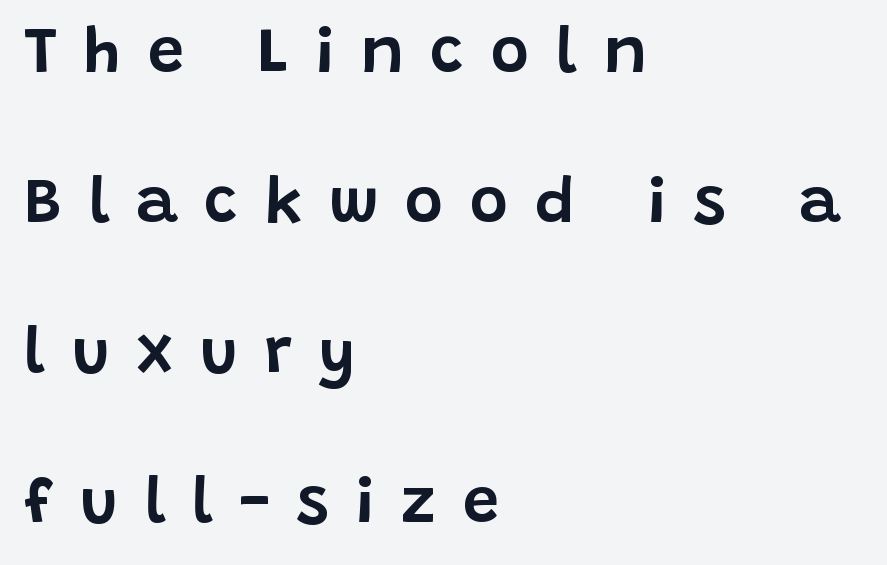
{"serif": "no", "italic": "no", "width": "normal", "stroke_contrast": "low", "x_height": "large", "monospaced": "no", "underline": "no", "align": "left", "line_spacing": "loose", "line_spacing_ratio": 2.31, "letter_spacing": "wide", "letter_spacing_em": 0.41, "glyph_px": 65}
